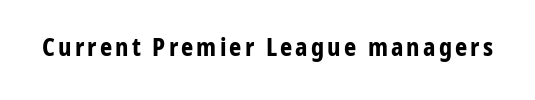
I'd describe the lettering as bold — thick and assertive. Quick note: underline off. It's the straight-up-and-down kind of type.
